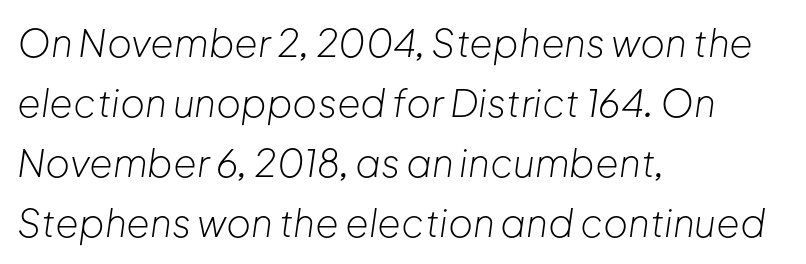
Only glyphs here, with clear space below each row. The setting favours the left margin, as ordinary paragraphs usually do. Students, note that the glyphs here touch the page at normal intervals. Italic? Definitely — the glyphs are oblique. The face used here is proportionally spaced, like ordinary book or web type. This block has exactly the height ordinary leading produces.
